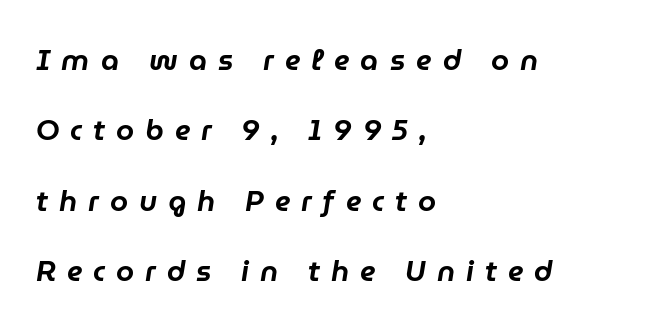
Q: Is the text italic (slanted)? A: Yes, it leans right by about 9 degrees.
Q: Is the text underlined? A: No.
Q: How is the paragraph aligned? A: Left-aligned.
Q: Is the spacing between letters normal or unusually wide? A: Unusually wide.
Q: Is the spacing between lines tight, normal or loose? A: Loose.
Q: Width (condensed, normal, or wide)? A: Normal.
Q: Stroke contrast? A: Low.
Q: x-height? A: Medium.
Q: Monospaced? A: No.
